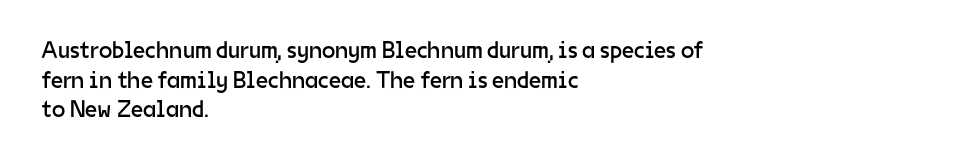
Q: Is the text bold? A: No.
Q: Is the text italic (slanted)? A: No, it is upright.
Q: Is the text underlined? A: No.
Q: How is the paragraph aligned? A: Left-aligned.
Q: Is the spacing between letters normal or unusually wide? A: Normal.
